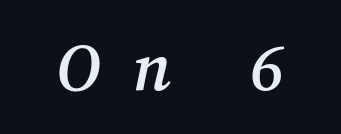
Q: Is the text bold? A: Semi-bold.
Q: Is the text italic (slanted)? A: Yes, it leans right by about 12 degrees.
Q: Is the typeface a serif or a sans-serif typeface? A: Serif.
Q: Is the text underlined? A: No.
Q: Is the spacing between letters normal or unusually wide? A: Unusually wide.
Q: Width (condensed, normal, or wide)? A: Normal.
Q: Stroke contrast? A: Medium.
Q: x-height? A: Medium.
Q: Monospaced? A: No.
